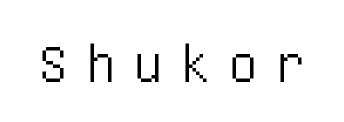
Observe the wide spacing: letters keep a clear distance from each other. Is this a sans? Yes — the strokes have no serifs. The words here are not underlined. Posture: vertical.
